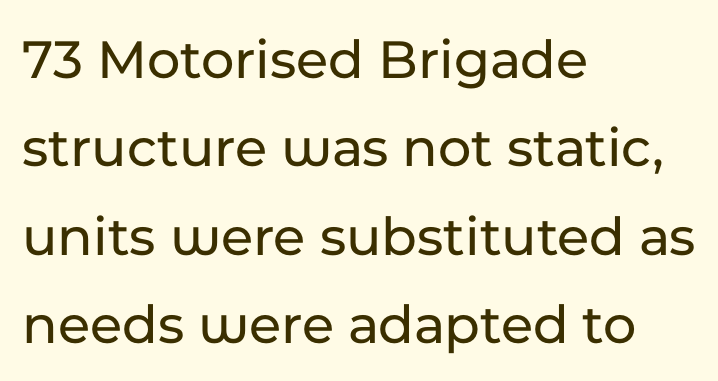
{"serif": "no", "italic": "no", "width": "normal", "stroke_contrast": "low", "x_height": "medium", "monospaced": "no", "underline": "no", "align": "left", "line_spacing": "normal", "line_spacing_ratio": 1.55, "letter_spacing": "normal", "letter_spacing_em": 0.0, "glyph_px": 57}
